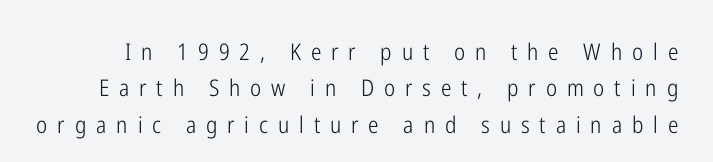
The image shows 23 px text type, upright; set normal line spacing (1.58x), unusually wide letter spacing (+0.43 em), not underlined.
